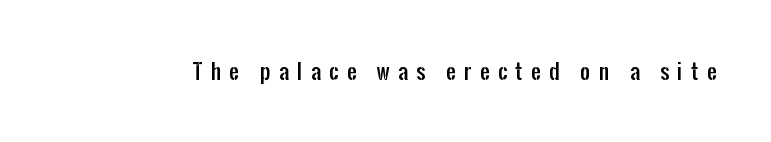
The image shows 21 px text type, upright; set unusually wide letter spacing (+0.41 em), not underlined.
